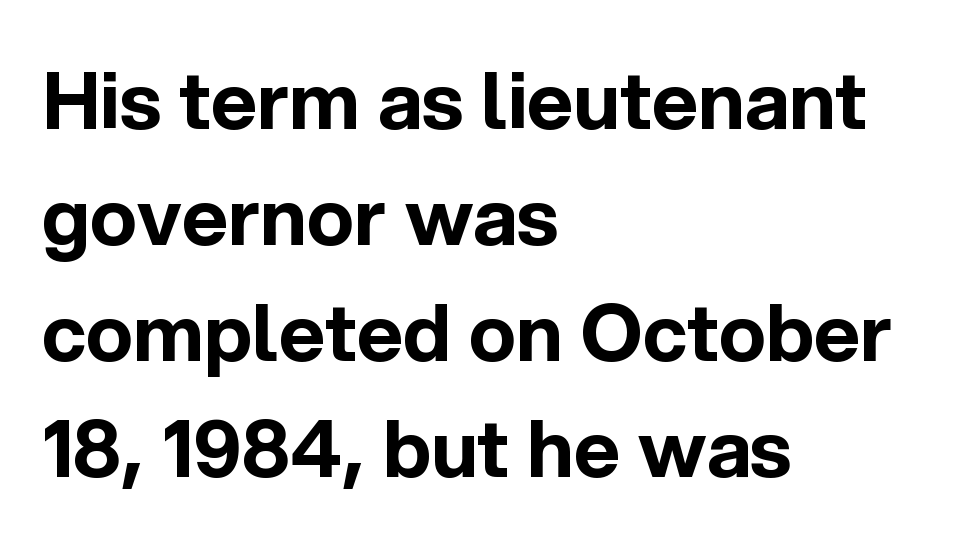
Unmarked baselines from the first word to the last. Characters follow at the spacing the type designer built in. The glyphs in this specimen are sans serif. In terms of weight, the rendering is a true, heavy bold. A typesetter would call this leading conventional body-copy spacing. This sample has the flowing, uneven cadence of proportional lettering.
